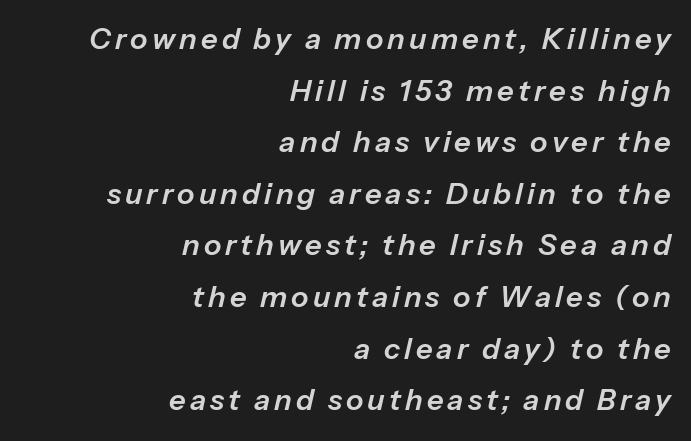
{"italic": "yes", "lean": "right", "slant_degrees": 13, "width": "normal", "stroke_contrast": "low", "x_height": "medium", "monospaced": "no", "underline": "no", "align": "right", "line_spacing_ratio": 1.78, "glyph_px": 29}
